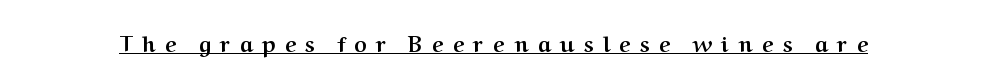
Q: Is the text bold? A: Yes.
Q: Is the text italic (slanted)? A: No, it is upright.
Q: Is the text underlined? A: Yes.
Q: Is the spacing between letters normal or unusually wide? A: Unusually wide.
